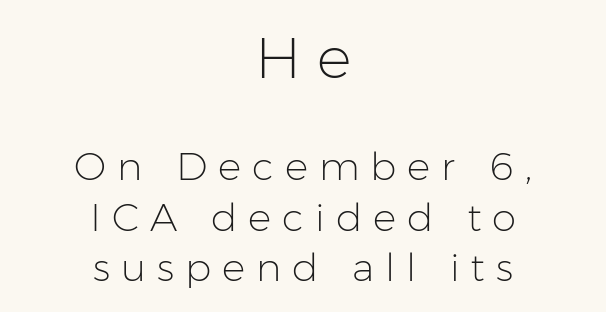
The image shows 58 px light sans-serif type, upright; set centered, normal line spacing (1.29x), unusually wide letter spacing (+0.28 em), not underlined; the first (top) block is 1.49x larger; low stroke contrast and a medium x-height.
